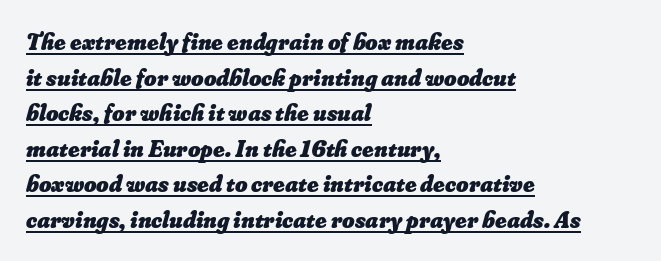
This rendering uses left alignment, leaving the right contour irregular. The words here are underlined. Quick note: interline space is typical. Caption: standard tracking, unaltered.
